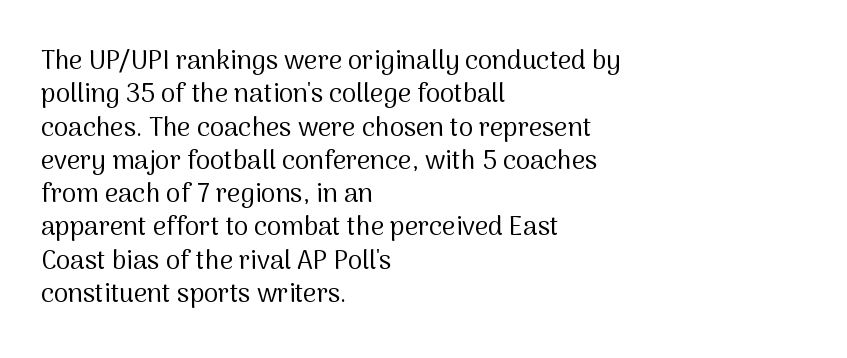
Q: Is the text bold? A: No.
Q: Is the text italic (slanted)? A: No, it is upright.
Q: Is the text underlined? A: No.
Q: How is the paragraph aligned? A: Left-aligned.
Q: Is the spacing between letters normal or unusually wide? A: Normal.
Q: Is the spacing between lines tight, normal or loose? A: Normal.
